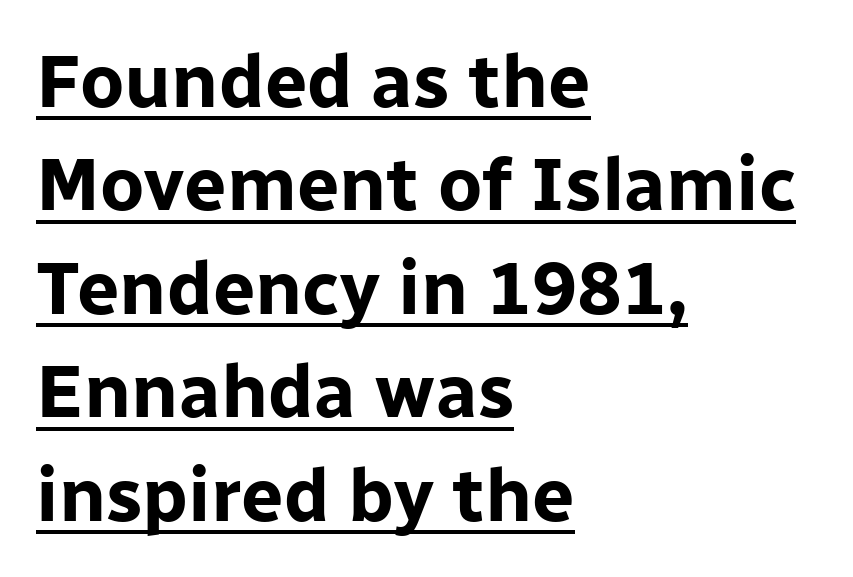
The image shows 75 px bold sans-serif type, upright; set left-aligned, normal line spacing (1.38x), normal letter spacing, underlined; low stroke contrast and a medium x-height.
